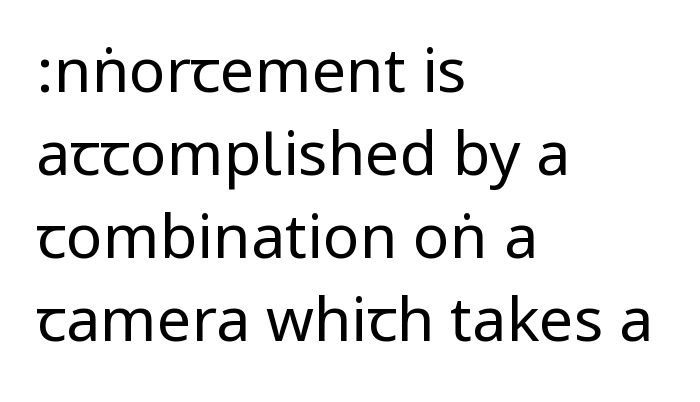
The image shows 61 px regular-weight, condensed sans-serif type, upright; set left-aligned, normal line spacing (1.36x), normal letter spacing, not underlined; low stroke contrast.
